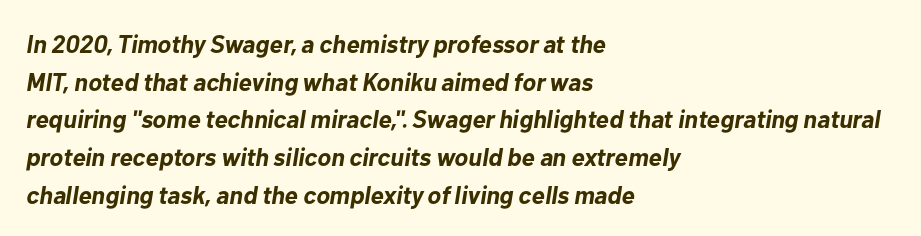
Caption: standard tracking, unaltered. These lines were composed using italics. Is there much room between lines? A standard amount, neither cramped nor airy. In CSS terms this would be text-align: left. Clear beneath every line of the passage.
